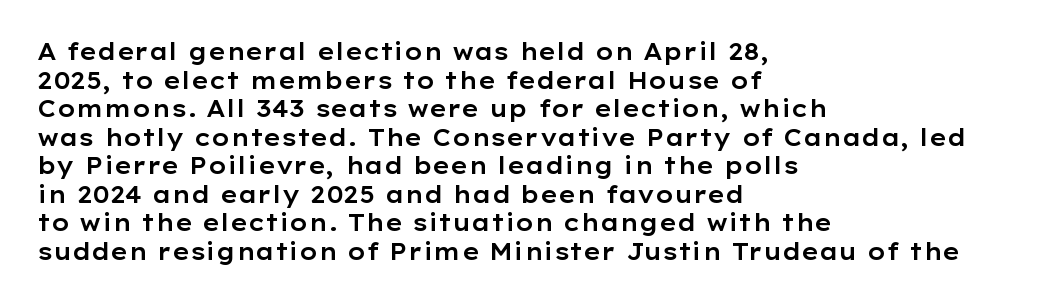
{"italic": "no", "underline": "no", "align": "left", "line_spacing_ratio": 1.24, "letter_spacing": "normal", "letter_spacing_em": 0.0, "glyph_px": 23}
